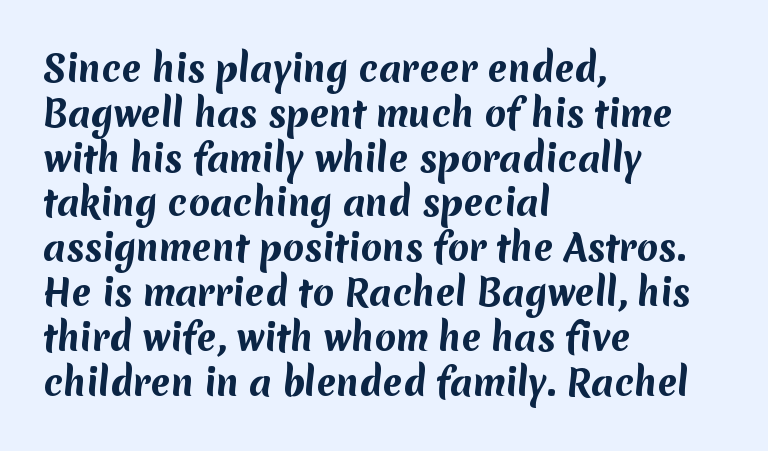
Q: Is the text bold? A: Yes.
Q: Is the typeface a serif or a sans-serif typeface? A: Sans-serif.
Q: Is the text underlined? A: No.
Q: How is the paragraph aligned? A: Left-aligned.
Q: Is the spacing between letters normal or unusually wide? A: Normal.
Q: Is the spacing between lines tight, normal or loose? A: Normal.
Q: Width (condensed, normal, or wide)? A: Normal.
Q: Stroke contrast? A: Medium.
Q: x-height? A: Medium.
Q: Monospaced? A: No.
